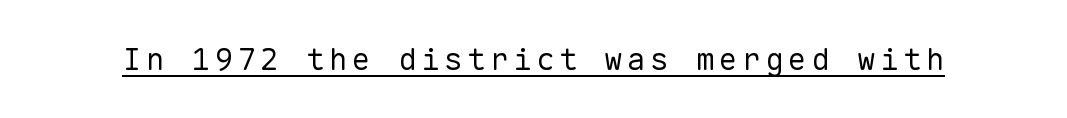
{"serif": "no", "italic": "no", "bold": "no", "weight": "regular", "width": "normal", "stroke_contrast": "low", "x_height": "medium", "monospaced": "yes", "underline": "yes", "glyph_px": 31}
